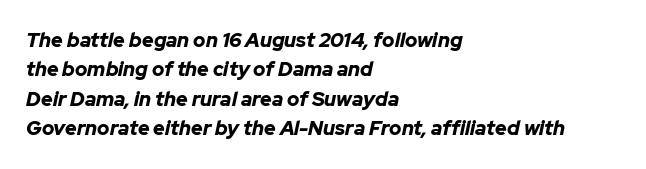
Q: Is the text bold? A: Yes.
Q: Is the text italic (slanted)? A: Yes, it leans right by about 12 degrees.
Q: Is the text underlined? A: No.
Q: How is the paragraph aligned? A: Left-aligned.
Q: Is the spacing between letters normal or unusually wide? A: Normal.
Q: Is the spacing between lines tight, normal or loose? A: Normal.
